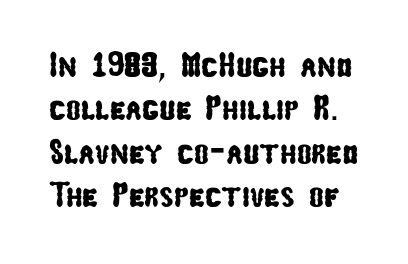
{"serif": "no", "width": "condensed", "stroke_contrast": "low", "x_height": "medium", "monospaced": "no", "underline": "no", "line_spacing_ratio": 1.24, "letter_spacing": "normal", "letter_spacing_em": 0.0, "glyph_px": 35}
